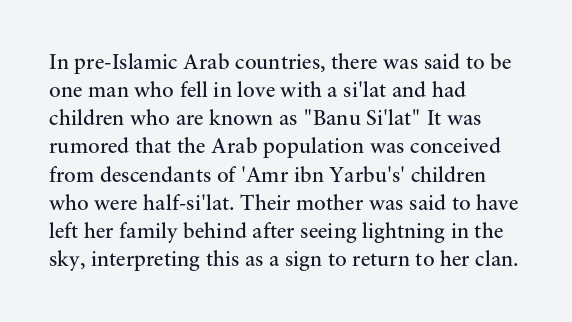
The image shows 22 px text type, upright; set left-aligned, normal line spacing (1.28x), normal letter spacing, not underlined.
